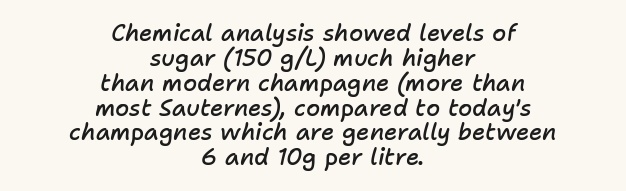
The paragraph shown floats in the horizontal middle. A somewhat darkened texture: the type is semibold rather than bold. One glance says dense: line gaps are narrower than usual. A typesetter would mark this as italic. Between one letter and the next there's only the usual sliver of space.
